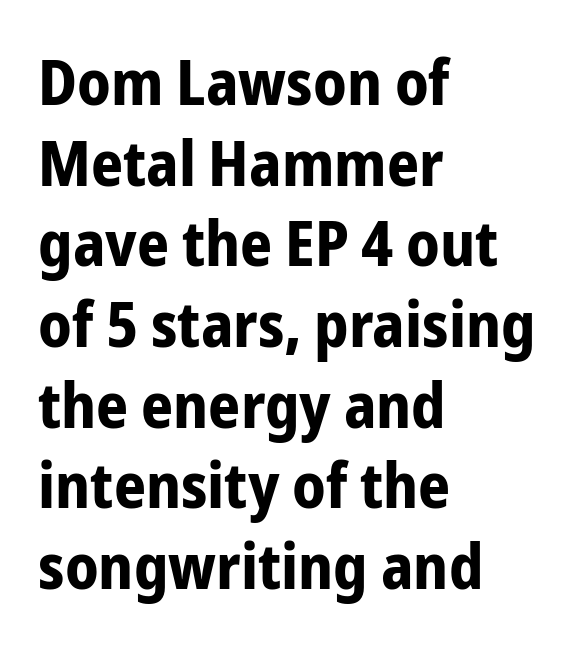
The image shows 63 px bold, condensed sans-serif type, upright; set left-aligned, normal line spacing (1.28x), normal letter spacing, not underlined; low stroke contrast and a medium x-height.
